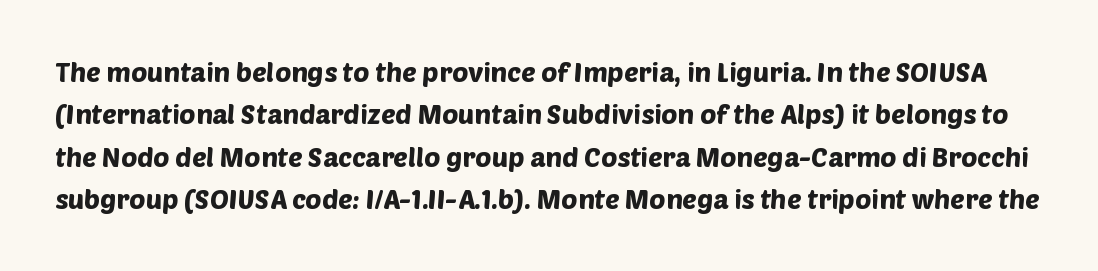
{"underline": "no", "line_spacing": "normal", "line_spacing_ratio": 1.57, "letter_spacing": "normal", "letter_spacing_em": 0.0, "glyph_px": 27}
